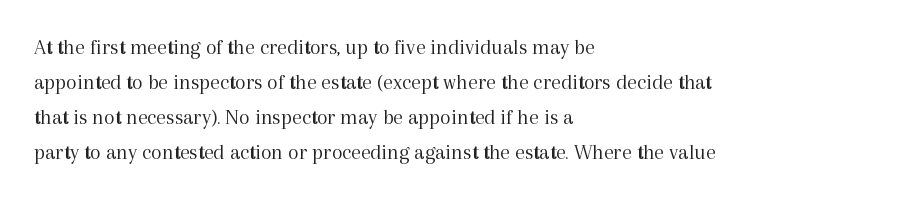
Q: Is the text bold? A: No.
Q: Is the text italic (slanted)? A: No, it is upright.
Q: Is the text underlined? A: No.
Q: How is the paragraph aligned? A: Left-aligned.
Q: Is the spacing between letters normal or unusually wide? A: Normal.
Q: Is the spacing between lines tight, normal or loose? A: Normal.
